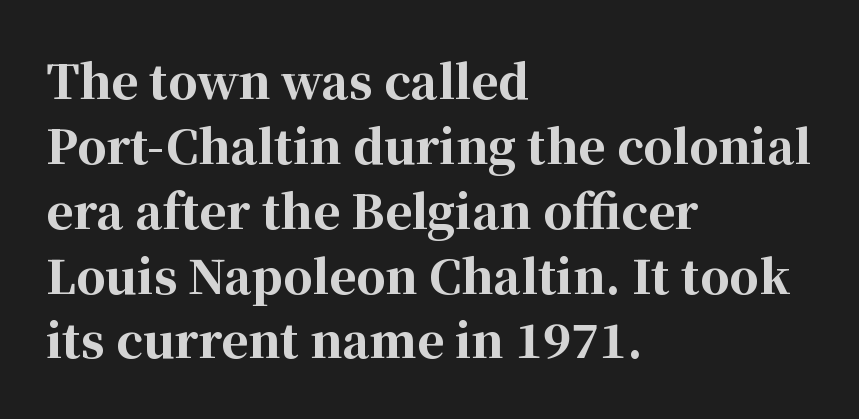
The face used here is seriffed, in the tradition of book romans. Horizontal bands of white between lines are of average thickness. Proportional: the letters do not fall into vertical columns. The words here are not underlined. These lines keep a tight, regular rhythm from letter to letter.
